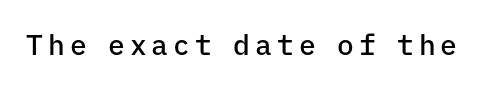
{"serif": "no", "italic": "no", "bold": "semi", "weight": "semibold", "width": "normal", "stroke_contrast": "low", "x_height": "medium", "monospaced": "yes", "underline": "no", "glyph_px": 28}
